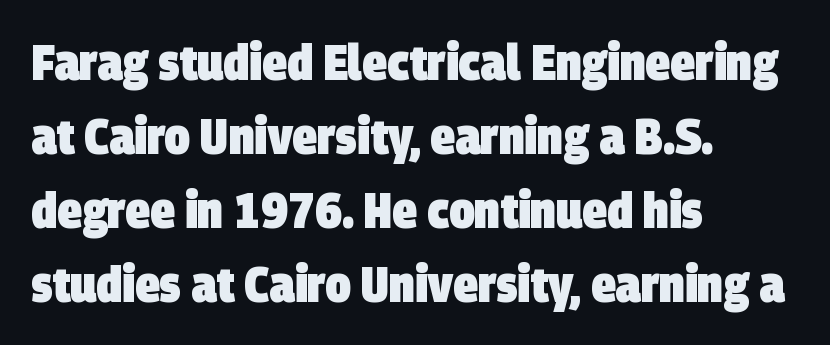
The image shows 50 px heavy, condensed sans-serif type; set left-aligned, normal line spacing (1.48x), normal letter spacing, not underlined; low stroke contrast and a large x-height.
